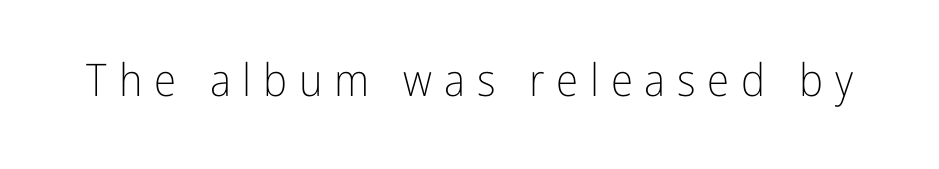
{"serif": "no", "italic": "no", "bold": "no", "weight": "light", "width": "condensed", "stroke_contrast": "low", "x_height": "medium", "monospaced": "no", "underline": "no", "letter_spacing": "wide", "letter_spacing_em": 0.26, "glyph_px": 45}
